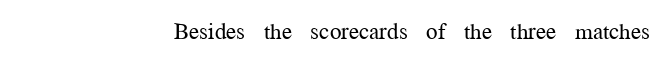
The type is set solid horizontally, with unmodified tracking. Words float on clear page, feet unadorned. A quiet, ordinary-to-light weight characterises the typeface. The type sits square on the baseline with zero lean.
